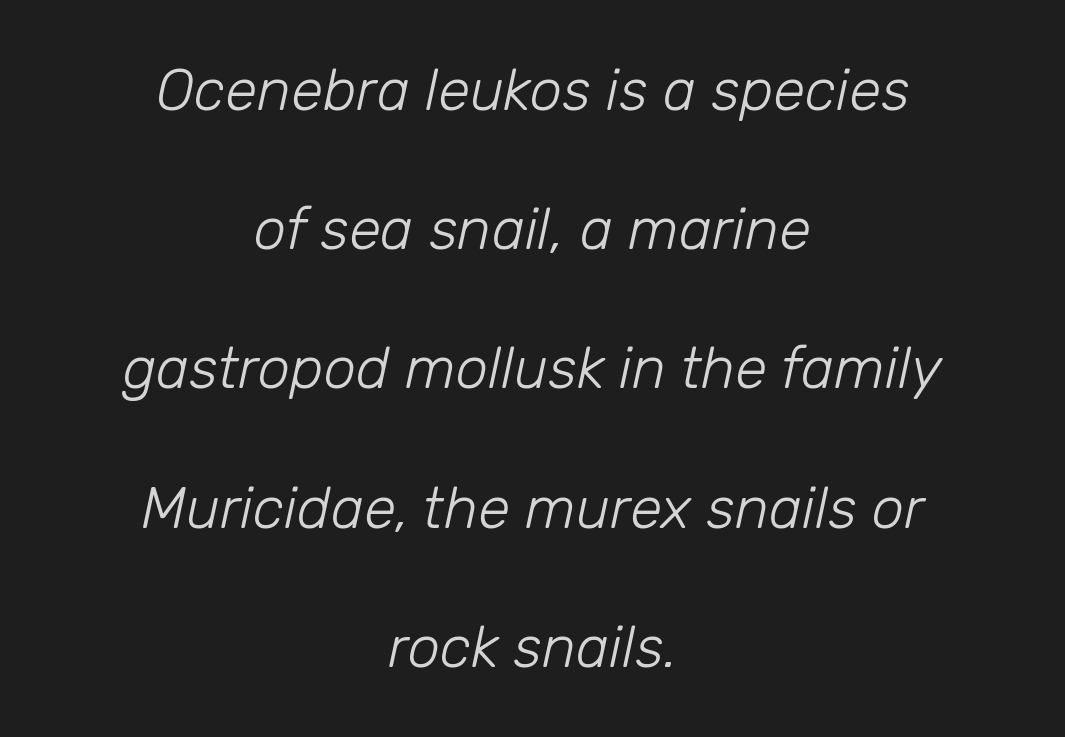
Q: Is the text bold? A: No.
Q: Is the text italic (slanted)? A: Yes, it leans right by about 12 degrees.
Q: Is the text underlined? A: No.
Q: How is the paragraph aligned? A: Centered.
Q: Is the spacing between letters normal or unusually wide? A: Normal.
Q: Is the spacing between lines tight, normal or loose? A: Loose.
Q: Width (condensed, normal, or wide)? A: Normal.
Q: Stroke contrast? A: Low.
Q: x-height? A: Medium.
Q: Monospaced? A: No.
